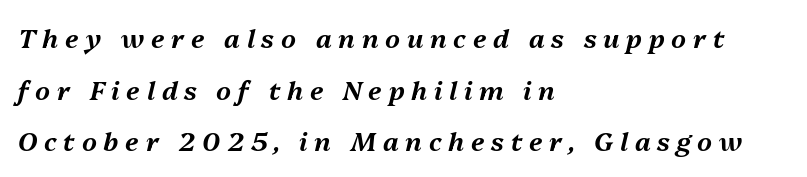
Airy leading. Slant detected: the letters are inclined. Teacher's note: observe the even left margin — that is flush-left alignment. How are the letters spaced? Widely, with obvious added tracking. Underline: absent.
